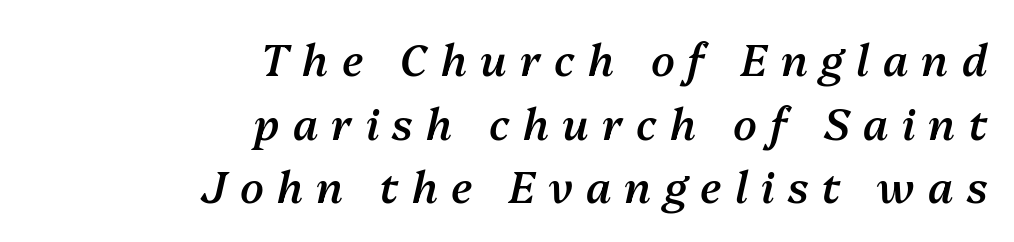
The image shows 43 px semibold type, italic (leaning right); set right-aligned, normal line spacing (1.48x), unusually wide letter spacing (+0.31 em), not underlined; medium stroke contrast and a medium x-height.
